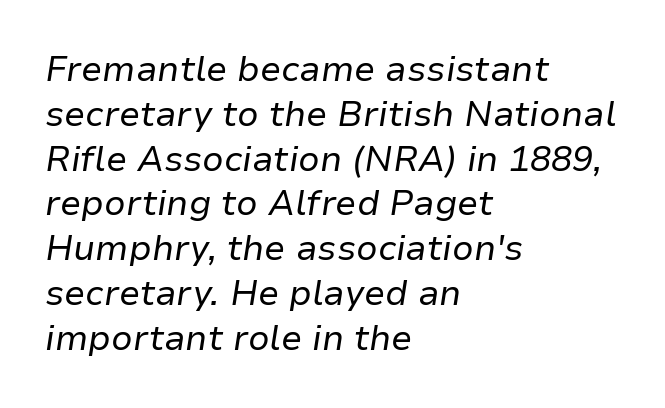
{"italic": "yes", "lean": "right", "slant_degrees": 9, "bold": "no", "weight": "regular", "width": "normal", "stroke_contrast": "low", "x_height": "medium", "monospaced": "no", "underline": "no", "align": "left", "line_spacing": "normal", "line_spacing_ratio": 1.28, "letter_spacing": "normal", "letter_spacing_em": 0.0, "glyph_px": 35}
